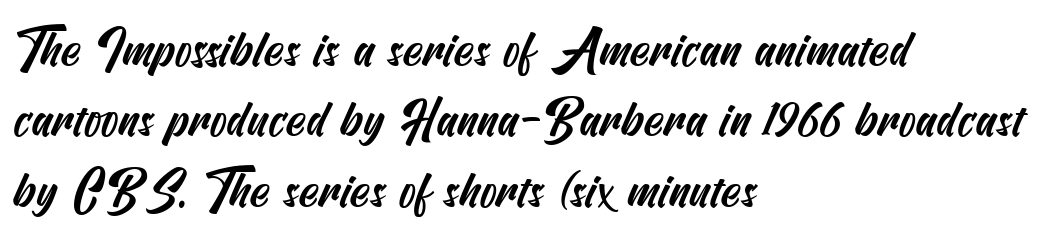
Q: Is the typeface a serif or a sans-serif typeface? A: Sans-serif.
Q: Is the text underlined? A: No.
Q: How is the paragraph aligned? A: Left-aligned.
Q: Is the spacing between letters normal or unusually wide? A: Normal.
Q: Is the spacing between lines tight, normal or loose? A: Normal.
Q: Width (condensed, normal, or wide)? A: Condensed.
Q: Stroke contrast? A: Medium.
Q: x-height? A: Small.
